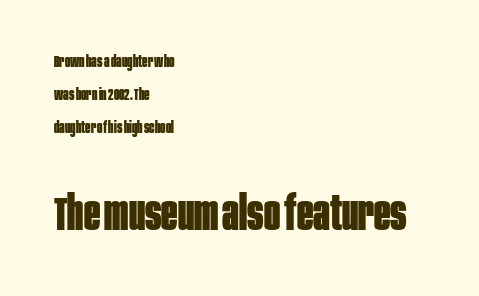
In terms of letterspacing, this is plain default setting. Vertical spacing — loose. The glyphs have the mass of a bold cut. A typesetter would call this proportional, since set widths differ per character.
